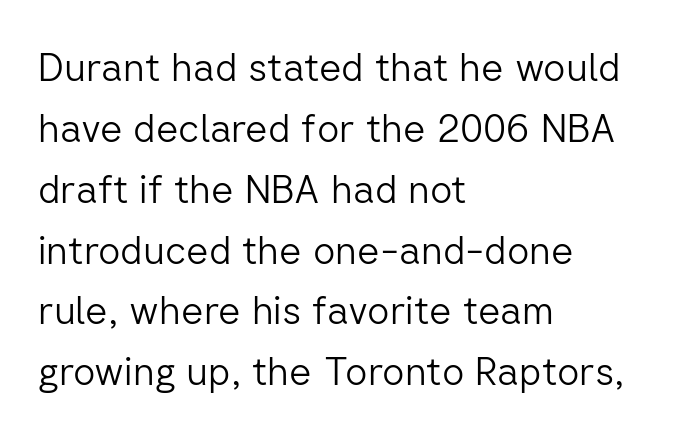
Font category for this specimen: sans-serif. Any mark beneath the type? The region is blank. Compared with a typical body face, this is equally light or lighter still. Each letter keeps its own natural width here, so spacing adapts to shape.
